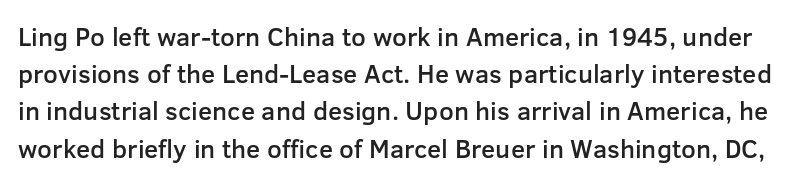
The image shows 26 px text type, upright; set normal line spacing (1.43x), normal letter spacing, not underlined.
